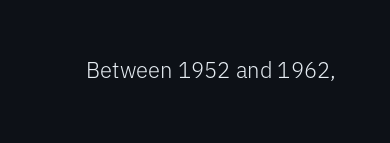
The space directly below the letters is spotless. Quick note: not italic, upright. The line texture is even and compact thanks to regular tracking. These glyphs show unthickened strokes, regular width or finer.
